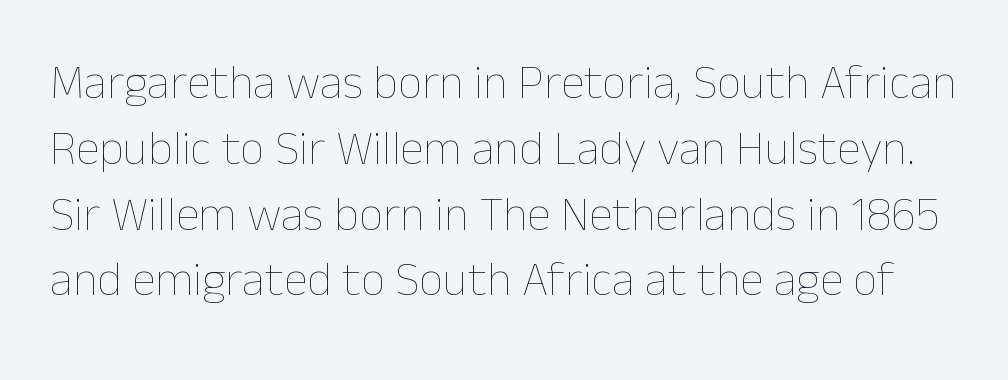
The image shows 48 px thin type, upright; set normal line spacing (1.37x), normal letter spacing, not underlined; low stroke contrast and a medium x-height.
